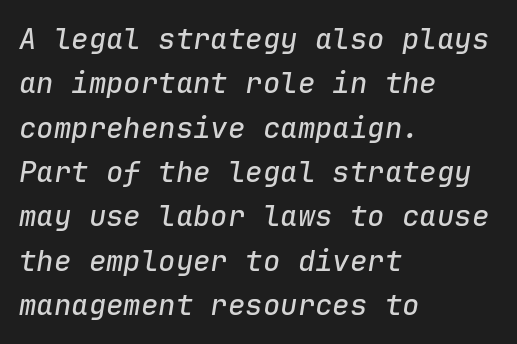
Note the uniform advance width — an 'i' takes as much space as an 'm'. The passage shown leans; its letterforms are oblique. A clean baseline with only descenders dipping below it. Alignment: flush left.
